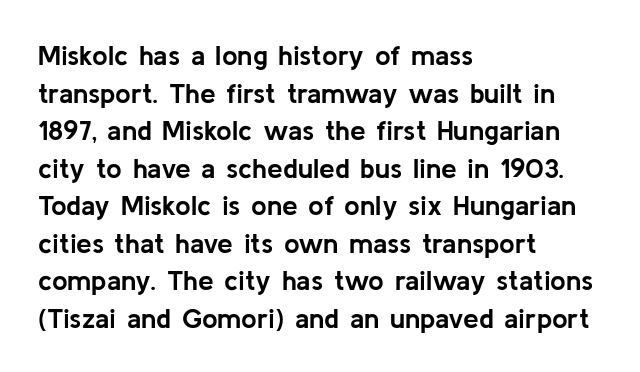
Q: Is the text bold? A: Yes.
Q: Is the text italic (slanted)? A: No, it is upright.
Q: Is the typeface a serif or a sans-serif typeface? A: Sans-serif.
Q: Is the text underlined? A: No.
Q: How is the paragraph aligned? A: Left-aligned.
Q: Is the spacing between letters normal or unusually wide? A: Normal.
Q: Is the spacing between lines tight, normal or loose? A: Normal.
Q: Width (condensed, normal, or wide)? A: Normal.
Q: Stroke contrast? A: Low.
Q: x-height? A: Medium.
Q: Monospaced? A: No.
